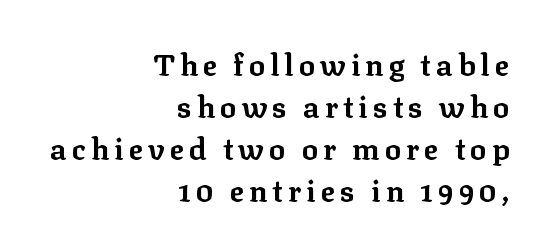
The line-height multiplier appears to be the usual default. Honestly, there is no underline to notice here at all. Posture: vertical. The face used here is proportionally spaced, like ordinary book or web type. This rendering uses right alignment, leaving the left contour irregular.
